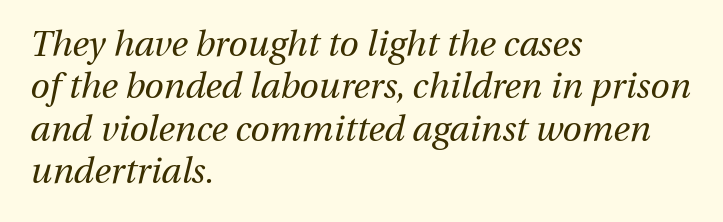
{"italic": "yes", "lean": "right", "slant_degrees": 13, "bold": "no", "weight": "regular", "width": "normal", "stroke_contrast": "medium", "x_height": "medium", "monospaced": "no", "underline": "no", "align": "left", "line_spacing_ratio": 1.21, "letter_spacing": "normal", "letter_spacing_em": 0.0, "glyph_px": 35}
